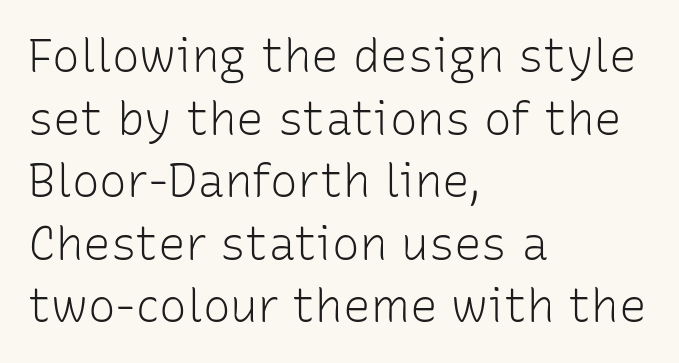
Q: Is the text bold? A: No.
Q: Is the text italic (slanted)? A: No, it is upright.
Q: Is the typeface a serif or a sans-serif typeface? A: Sans-serif.
Q: Is the text underlined? A: No.
Q: How is the paragraph aligned? A: Left-aligned.
Q: Is the spacing between letters normal or unusually wide? A: Normal.
Q: Is the spacing between lines tight, normal or loose? A: Normal.
Q: Width (condensed, normal, or wide)? A: Normal.
Q: Stroke contrast? A: Low.
Q: x-height? A: Medium.
Q: Monospaced? A: No.
